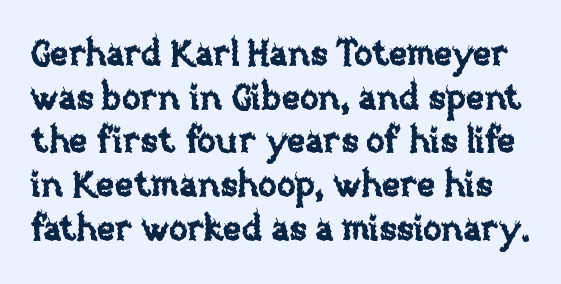
{"italic": "no", "width": "normal", "stroke_contrast": "low", "x_height": "large", "monospaced": "no", "underline": "no", "line_spacing": "normal", "line_spacing_ratio": 1.25, "letter_spacing": "normal", "letter_spacing_em": 0.0, "glyph_px": 35}
